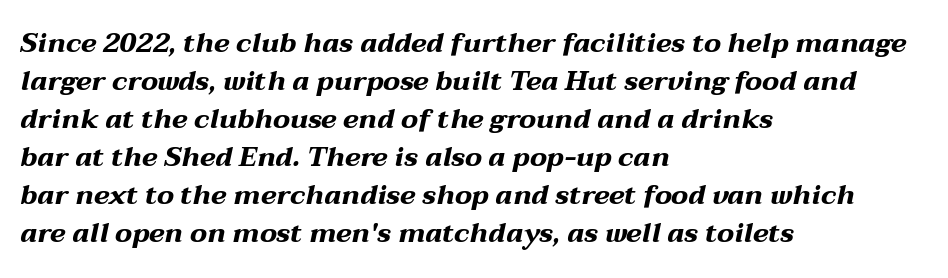
{"italic": "yes", "lean": "right", "slant_degrees": 12, "bold": "yes", "underline": "no", "align": "left", "line_spacing": "normal", "line_spacing_ratio": 1.41, "letter_spacing": "normal", "letter_spacing_em": 0.0, "glyph_px": 27}
